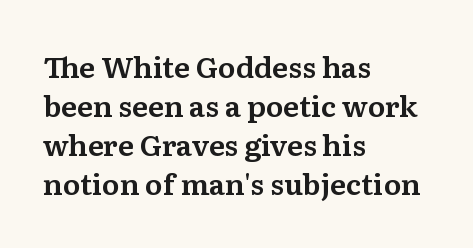
The lettering stays uniformly vertical, giving the passage a roman look. The letterforms sit shoulder to shoulder at normal distance. This rendering uses left alignment, leaving the right contour irregular. Think of a printed novel: that variable character pitch is what you see here. The glyphs in this specimen are seriffed.
